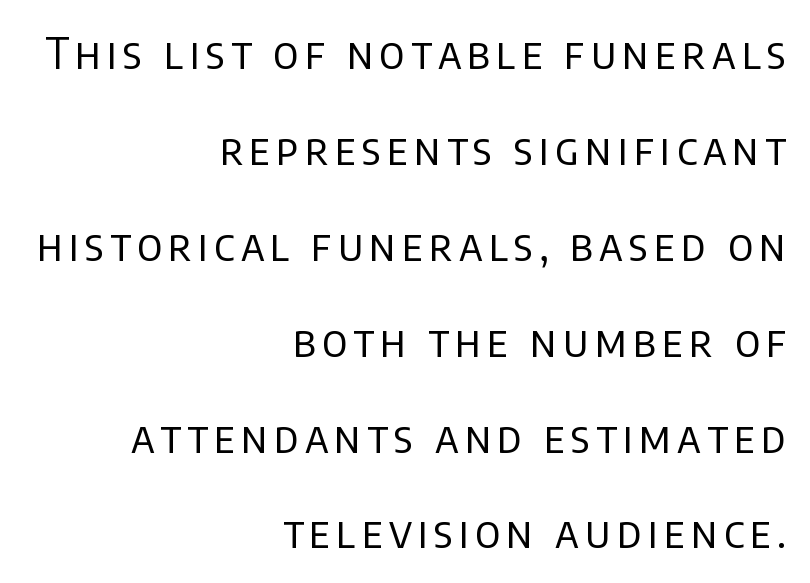
{"serif": "no", "italic": "no", "bold": "no", "weight": "regular", "width": "normal", "stroke_contrast": "low", "x_height": "large", "monospaced": "no", "underline": "no", "align": "right", "line_spacing": "loose", "line_spacing_ratio": 2.23, "glyph_px": 43}
